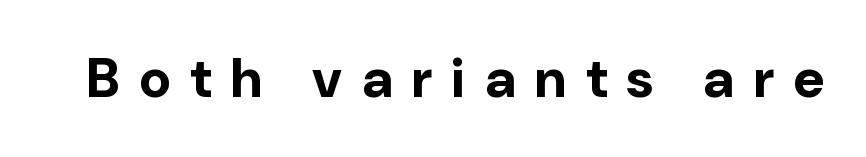
{"serif": "no", "italic": "no", "bold": "yes", "weight": "bold", "width": "normal", "stroke_contrast": "low", "x_height": "medium", "monospaced": "no", "underline": "no", "letter_spacing": "wide", "letter_spacing_em": 0.35, "glyph_px": 55}
